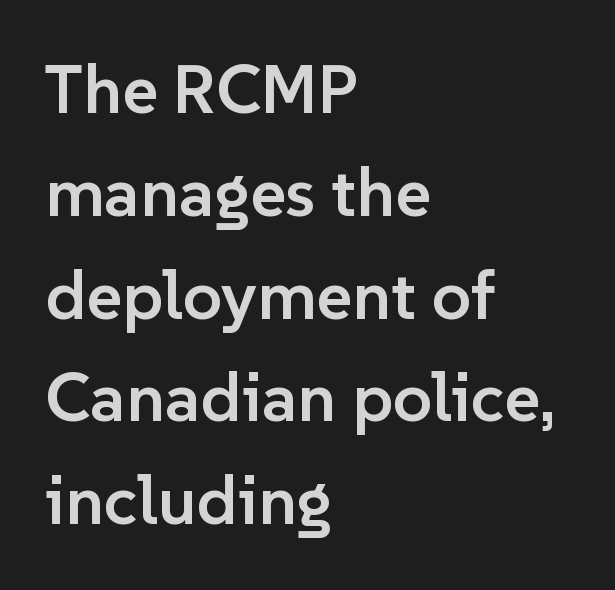
{"serif": "no", "italic": "no", "bold": "semi", "weight": "semibold", "width": "normal", "stroke_contrast": "low", "x_height": "medium", "monospaced": "no", "underline": "no", "align": "left", "line_spacing": "normal", "line_spacing_ratio": 1.49, "letter_spacing": "normal", "letter_spacing_em": 0.0, "glyph_px": 69}
